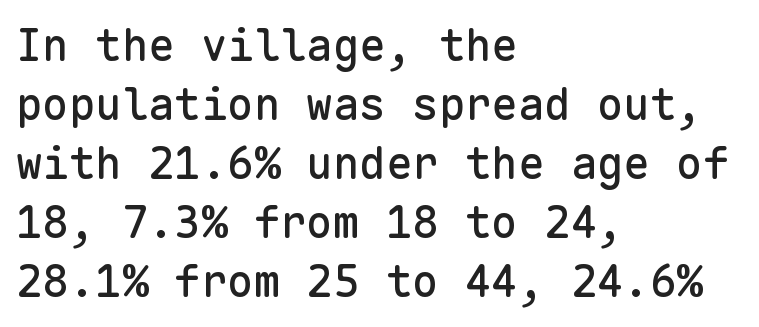
{"serif": "no", "italic": "no", "width": "normal", "stroke_contrast": "low", "x_height": "medium", "monospaced": "yes", "underline": "no", "align": "left", "line_spacing": "normal", "line_spacing_ratio": 1.34, "letter_spacing": "normal", "letter_spacing_em": 0.0, "glyph_px": 44}
